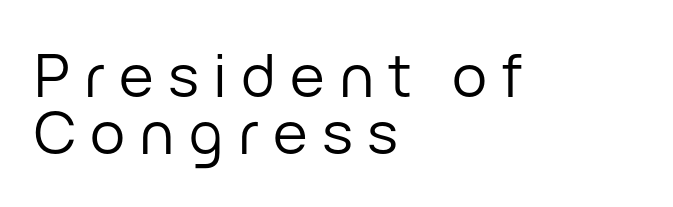
{"serif": "no", "italic": "no", "bold": "no", "weight": "regular", "width": "normal", "stroke_contrast": "low", "x_height": "medium", "monospaced": "no", "underline": "no", "align": "left", "line_spacing": "tight", "line_spacing_ratio": 0.97, "letter_spacing": "wide", "letter_spacing_em": 0.24, "glyph_px": 59}
